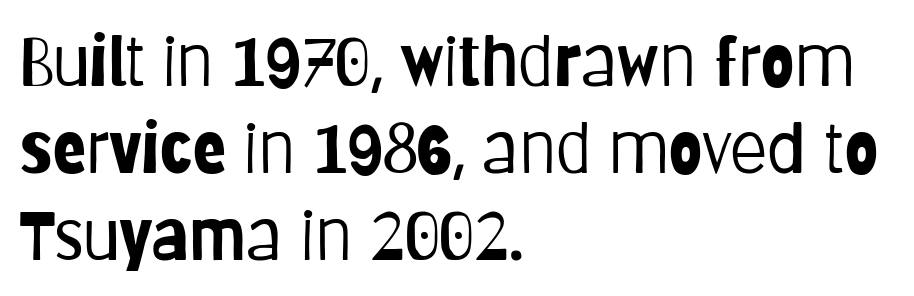
The image shows 69 px light, condensed sans-serif type, upright; set left-aligned, normal line spacing (1.26x), normal letter spacing, not underlined; low stroke contrast and a large x-height.
